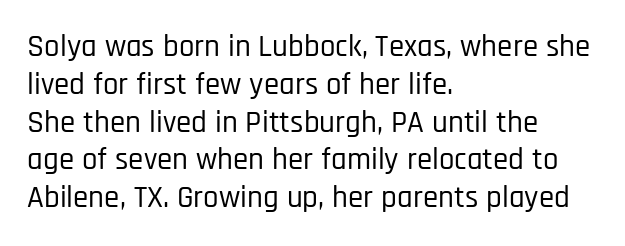
{"serif": "no", "italic": "no", "width": "condensed", "stroke_contrast": "low", "x_height": "large", "monospaced": "no", "underline": "no", "align": "left", "line_spacing_ratio": 1.22, "letter_spacing": "normal", "letter_spacing_em": 0.0, "glyph_px": 31}
